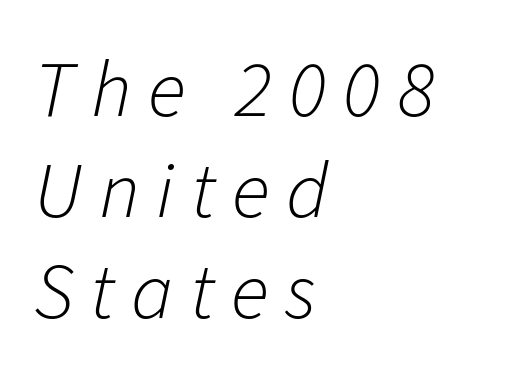
{"italic": "yes", "lean": "right", "slant_degrees": 11, "bold": "no", "weight": "light", "width": "normal", "stroke_contrast": "low", "x_height": "medium", "monospaced": "no", "underline": "no", "align": "left", "line_spacing": "normal", "line_spacing_ratio": 1.26, "letter_spacing": "wide", "letter_spacing_em": 0.21, "glyph_px": 80}
